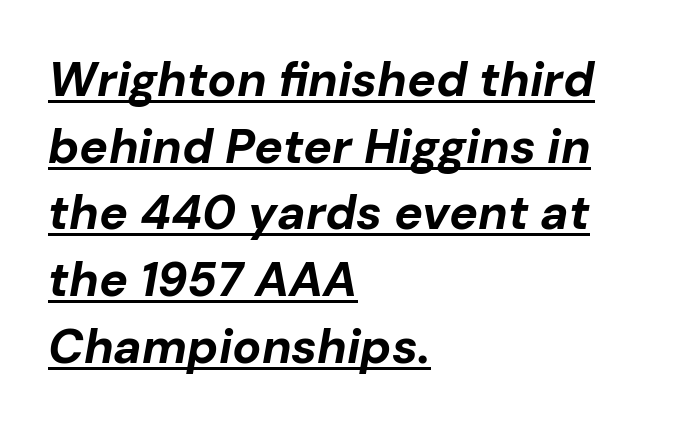
The image shows 48 px bold type, italic (leaning right); set left-aligned, normal line spacing (1.39x), normal letter spacing, underlined; low stroke contrast and a medium x-height.
